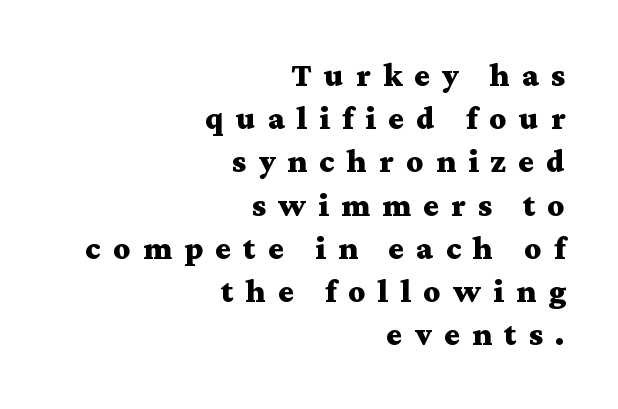
{"serif": "yes", "italic": "no", "bold": "yes", "weight": "bold", "width": "wide", "stroke_contrast": "medium", "x_height": "medium", "monospaced": "no", "underline": "no", "align": "right", "line_spacing": "normal", "line_spacing_ratio": 1.31, "letter_spacing": "wide", "letter_spacing_em": 0.37, "glyph_px": 33}
